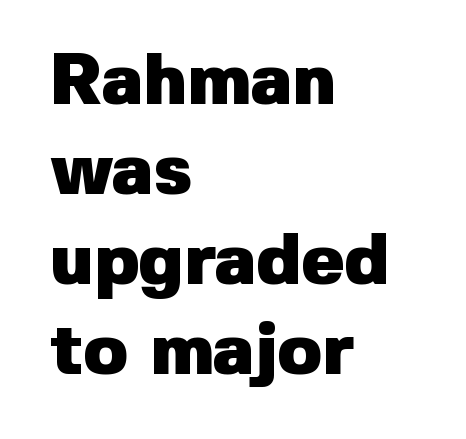
Q: Is the text bold? A: Yes.
Q: Is the text italic (slanted)? A: No, it is upright.
Q: Is the typeface a serif or a sans-serif typeface? A: Sans-serif.
Q: Is the text underlined? A: No.
Q: How is the paragraph aligned? A: Left-aligned.
Q: Is the spacing between letters normal or unusually wide? A: Normal.
Q: Is the spacing between lines tight, normal or loose? A: Normal.
Q: Width (condensed, normal, or wide)? A: Normal.
Q: Stroke contrast? A: Low.
Q: x-height? A: Medium.
Q: Monospaced? A: No.
